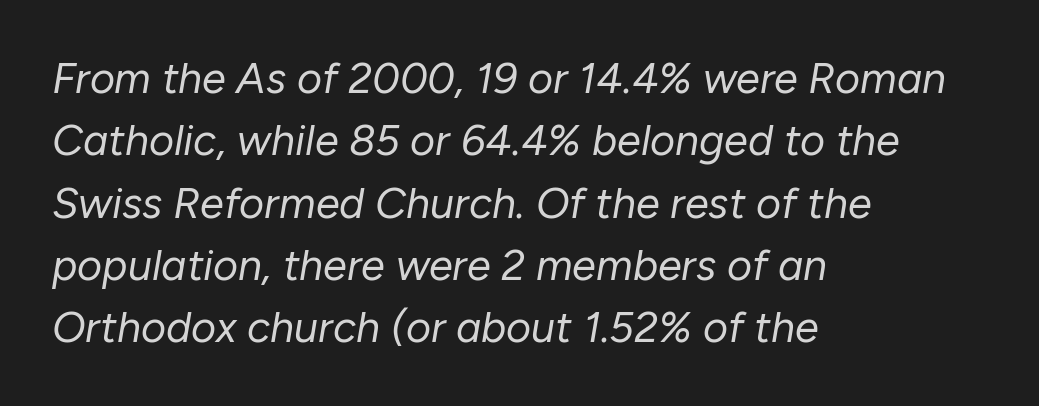
{"italic": "yes", "lean": "right", "slant_degrees": 10, "bold": "no", "weight": "regular", "width": "normal", "stroke_contrast": "low", "x_height": "medium", "monospaced": "no", "underline": "no", "align": "left", "line_spacing": "normal", "line_spacing_ratio": 1.45, "letter_spacing": "normal", "letter_spacing_em": 0.0, "glyph_px": 43}
